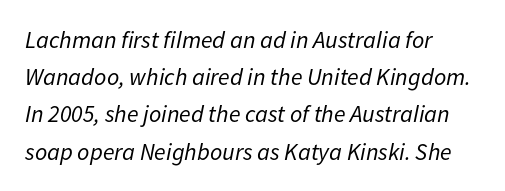
The letterforms sit shoulder to shoulder at normal distance. Stroke thickness stays within the range of a standard reading face or lighter. This rendering features lettering with no underline. Rows of type keep a routine distance in the vertical direction. Compared with a centered layout, this one pins lines to the left instead. The rendering applies a slant to the glyphs.
